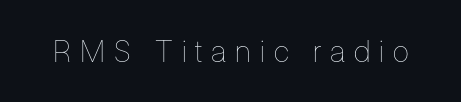
This reads as an unemphasized weight, regular at the heaviest. Posture: vertical. Each letter keeps its own natural width here, so spacing adapts to shape. The specimen omits any rule beneath the text block's lines. Caption: expanded tracking, letters set apart.
